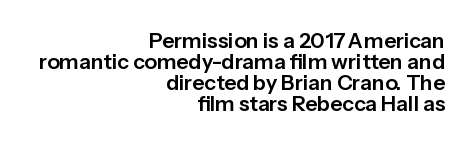
Q: Is the text italic (slanted)? A: No, it is upright.
Q: Is the text underlined? A: No.
Q: How is the paragraph aligned? A: Right-aligned.
Q: Is the spacing between letters normal or unusually wide? A: Normal.
Q: Is the spacing between lines tight, normal or loose? A: Tight.
